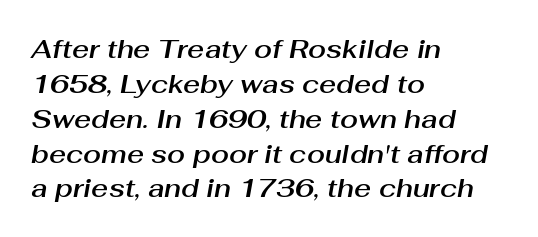
The specimen omits any rule beneath the text block's lines. The face used here is rendered with its standard letterfit. The whole block is typeset with a tilt. Every row of glyphs begins at an identical x-position on the left.
